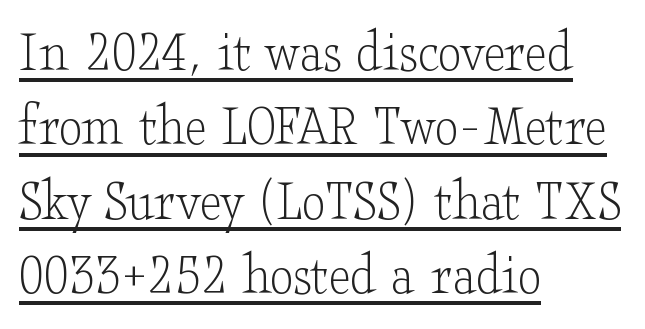
Each line of the rendering has a horizontal stroke beneath the glyphs. Characters follow at the spacing the type designer built in. Stem width sits at or under what a default text font uses. Typographically, this falls in the serif category. Every row of glyphs begins at an identical x-position on the left. Vertical strokes here are truly vertical.
